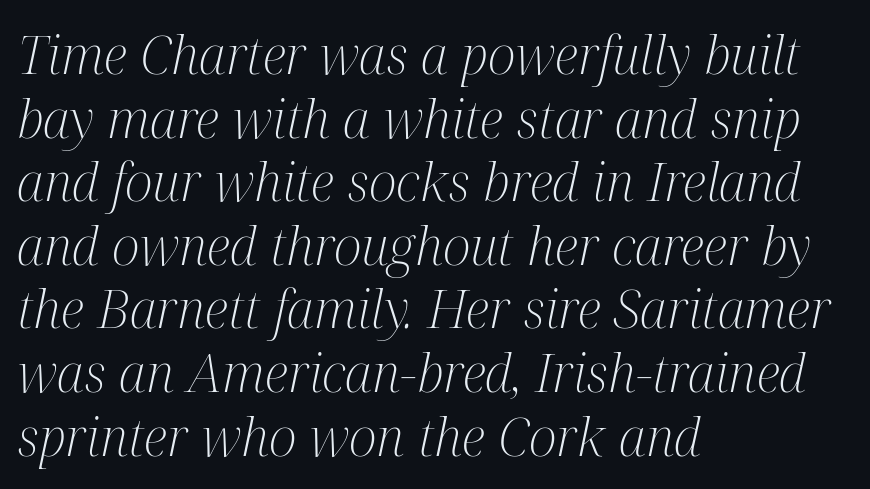
The glyphs are unaccompanied by any horizontal stroke below them. I'd call this a serif setting — the letters wear small feet. A typesetter would call this proportional, since set widths differ per character. Does the copy run flush right? No — it runs flush left. The passage shown is not bold in any degree.
